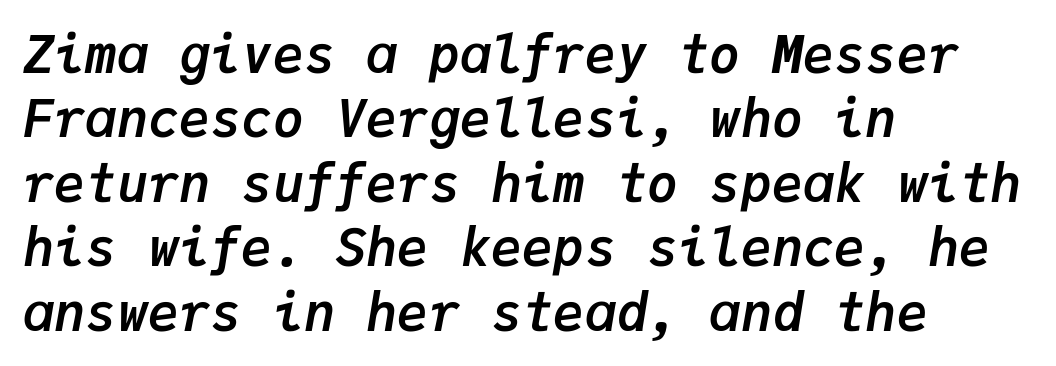
{"italic": "yes", "lean": "right", "slant_degrees": 9, "bold": "yes", "weight": "semibold", "width": "normal", "stroke_contrast": "low", "x_height": "medium", "monospaced": "yes", "underline": "no", "align": "left", "line_spacing_ratio": 1.24, "letter_spacing": "normal", "letter_spacing_em": 0.0, "glyph_px": 52}
